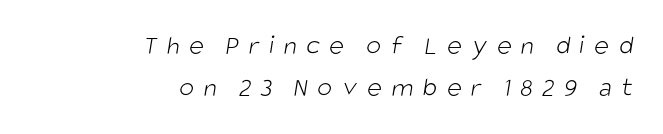
Q: Is the text bold? A: No.
Q: Is the typeface a serif or a sans-serif typeface? A: Sans-serif.
Q: Is the text underlined? A: No.
Q: How is the paragraph aligned? A: Right-aligned.
Q: Is the spacing between letters normal or unusually wide? A: Unusually wide.
Q: Is the spacing between lines tight, normal or loose? A: Normal.
Q: Width (condensed, normal, or wide)? A: Condensed.
Q: Stroke contrast? A: Low.
Q: x-height? A: Large.
Q: Monospaced? A: No.
